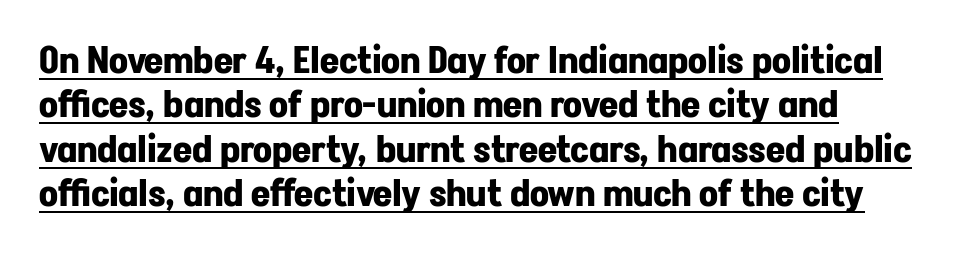
Character widths vary here, with narrow letters taking less room than wide ones. The letterforms sit shoulder to shoulder at normal distance. Notice how a bar underscores the lettering throughout. Vertical strokes here are truly vertical.
